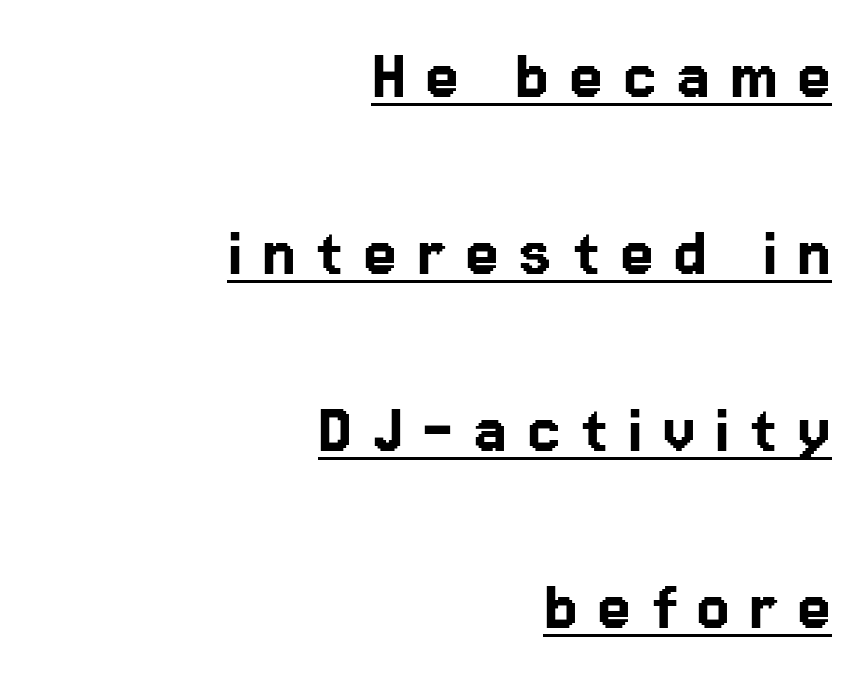
The image shows 76 px sans-serif type, upright; set right-aligned, loose line spacing (2.33x), unusually wide letter spacing (+0.26 em), underlined; low stroke contrast and a medium x-height.
